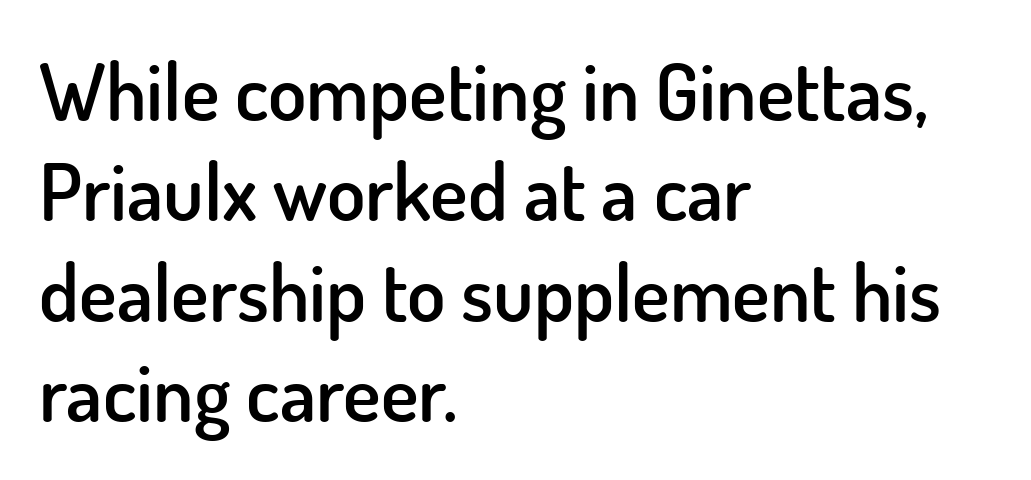
The image shows 79 px semibold sans-serif type, upright; set left-aligned, normal line spacing (1.27x), normal letter spacing, not underlined; low stroke contrast and a small x-height.
